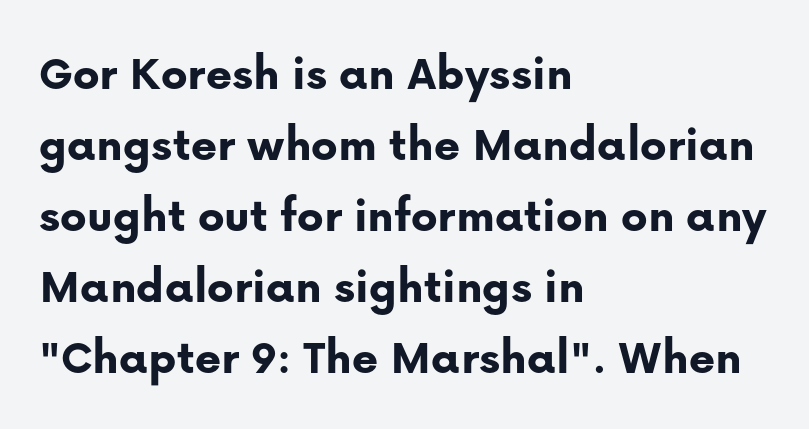
Q: Is the text bold? A: Yes.
Q: Is the text italic (slanted)? A: No, it is upright.
Q: Is the typeface a serif or a sans-serif typeface? A: Sans-serif.
Q: Is the text underlined? A: No.
Q: How is the paragraph aligned? A: Left-aligned.
Q: Is the spacing between letters normal or unusually wide? A: Normal.
Q: Is the spacing between lines tight, normal or loose? A: Normal.
Q: Width (condensed, normal, or wide)? A: Normal.
Q: Stroke contrast? A: Low.
Q: x-height? A: Medium.
Q: Monospaced? A: No.
